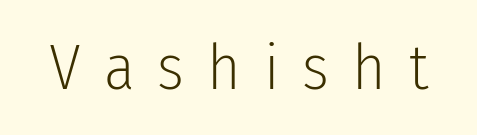
Q: Is the text bold? A: No.
Q: Is the text italic (slanted)? A: No, it is upright.
Q: Is the typeface a serif or a sans-serif typeface? A: Sans-serif.
Q: Is the text underlined? A: No.
Q: Is the spacing between letters normal or unusually wide? A: Unusually wide.
Q: Width (condensed, normal, or wide)? A: Condensed.
Q: Stroke contrast? A: Low.
Q: x-height? A: Medium.
Q: Monospaced? A: No.
